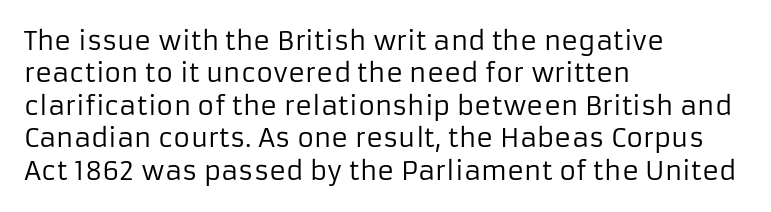
Line spacing here is normal. Nobody touched the tracking dial on this one. Quick note: underline off. Designer's note — italics off, roman on. The lines are quadded left.
